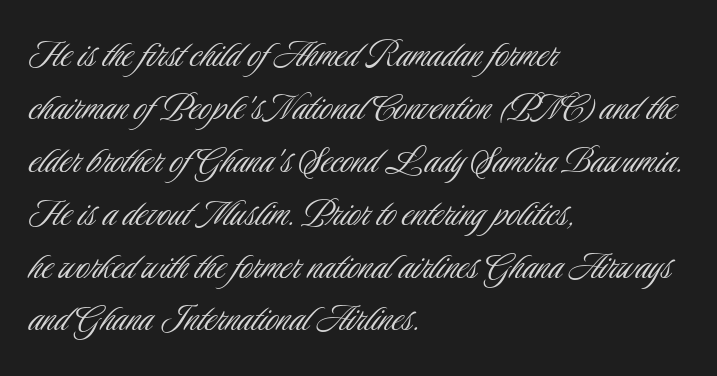
{"serif": "no", "bold": "no", "weight": "light", "width": "condensed", "stroke_contrast": "low", "x_height": "small", "monospaced": "no", "underline": "no", "align": "left", "line_spacing_ratio": 1.23, "letter_spacing": "normal", "letter_spacing_em": 0.0, "glyph_px": 43}
